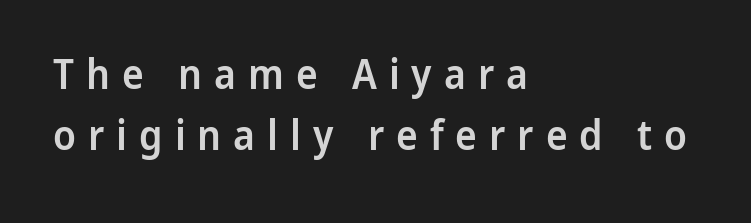
The strokes are fattened partway — semibold, not bold. The typography opts for an upright posture over an oblique one. Students, observe: this is what conventionally led text looks like. A clean baseline with only descenders dipping below it. Horizontally, the lines are justified to the leading edge only.
